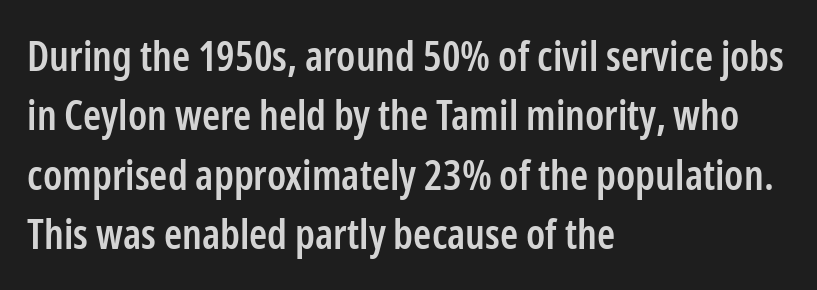
Q: Is the text bold? A: Semi-bold.
Q: Is the text italic (slanted)? A: No, it is upright.
Q: Is the typeface a serif or a sans-serif typeface? A: Sans-serif.
Q: Is the text underlined? A: No.
Q: How is the paragraph aligned? A: Left-aligned.
Q: Is the spacing between letters normal or unusually wide? A: Normal.
Q: Is the spacing between lines tight, normal or loose? A: Normal.
Q: Width (condensed, normal, or wide)? A: Condensed.
Q: Stroke contrast? A: Low.
Q: x-height? A: Medium.
Q: Monospaced? A: No.
